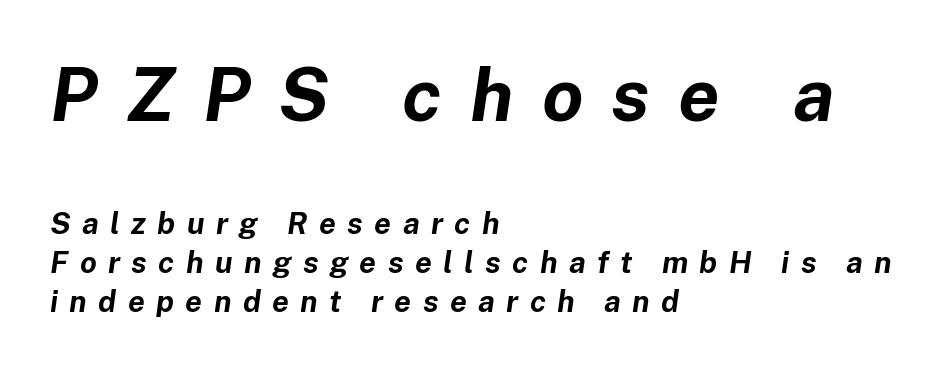
If you drew a line through each stem, it would be angled. Here the first block reads like a headline and the second like body copy. Think of a printed novel: that variable character pitch is what you see here. The strokes are fattened all the way to bold. The string is rendered with underlining switched off.
